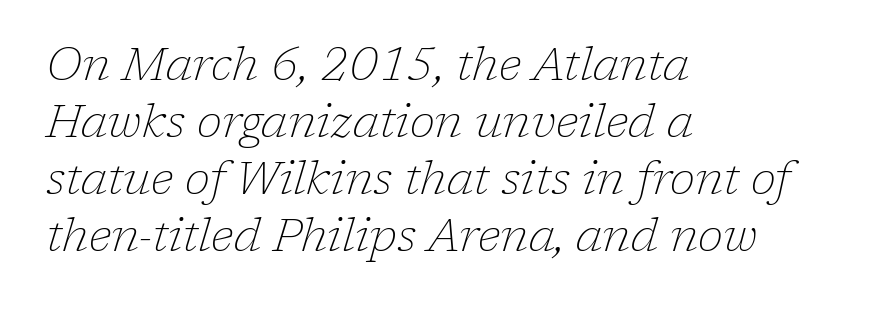
{"serif": "yes", "italic": "yes", "lean": "right", "slant_degrees": 17, "bold": "no", "weight": "thin", "width": "normal", "stroke_contrast": "low", "x_height": "medium", "monospaced": "no", "underline": "no", "align": "left", "line_spacing_ratio": 1.24, "letter_spacing": "normal", "letter_spacing_em": 0.0, "glyph_px": 46}
